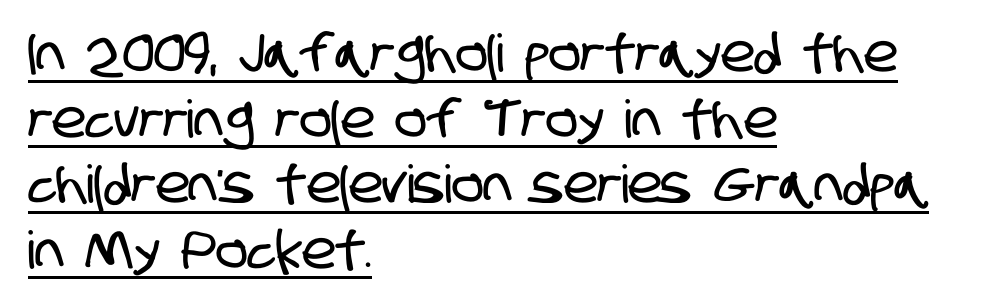
The image shows 52 px condensed sans-serif type; set left-aligned, normal line spacing (1.26x), normal letter spacing, underlined; low stroke contrast and a large x-height.
